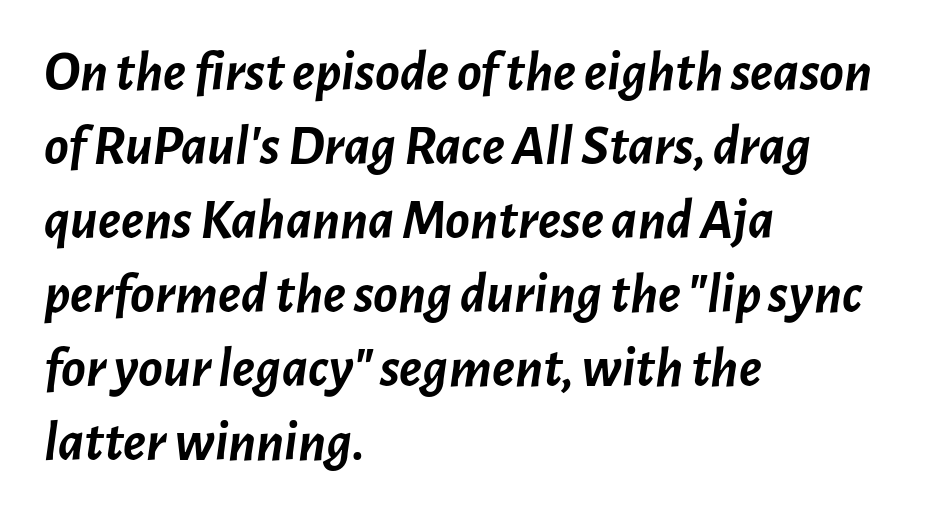
Q: Is the text bold? A: Yes.
Q: Is the text italic (slanted)? A: Yes, it leans right by about 7 degrees.
Q: Is the text underlined? A: No.
Q: How is the paragraph aligned? A: Left-aligned.
Q: Is the spacing between letters normal or unusually wide? A: Normal.
Q: Is the spacing between lines tight, normal or loose? A: Normal.
Q: Width (condensed, normal, or wide)? A: Normal.
Q: Stroke contrast? A: Low.
Q: x-height? A: Medium.
Q: Monospaced? A: No.
